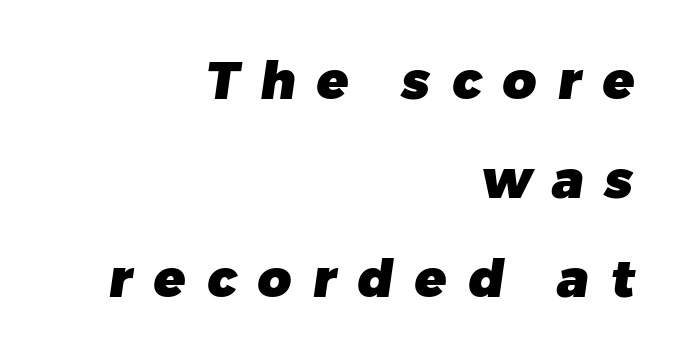
The image shows 52 px heavy sans-serif type; set right-aligned, loose line spacing (1.9x), unusually wide letter spacing (+0.41 em), not underlined; low stroke contrast and a medium x-height.
